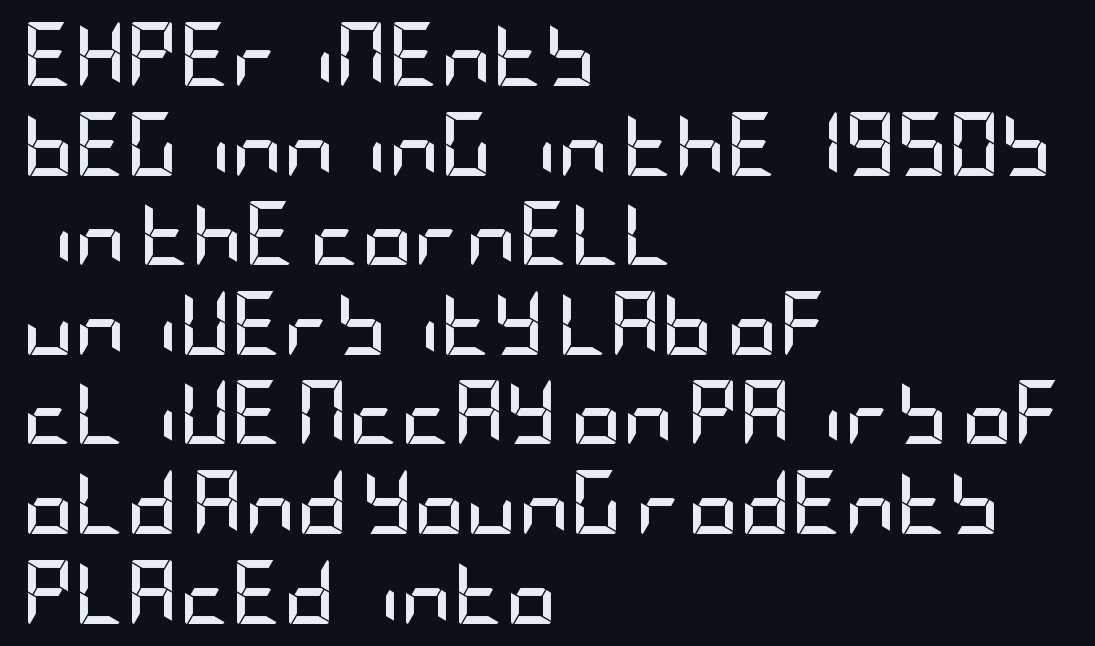
{"serif": "no", "italic": "no", "bold": "yes", "weight": "semibold", "width": "condensed", "stroke_contrast": "low", "x_height": "large", "underline": "no", "align": "left", "line_spacing": "normal", "line_spacing_ratio": 1.4, "letter_spacing": "normal", "letter_spacing_em": 0.0, "glyph_px": 64}
